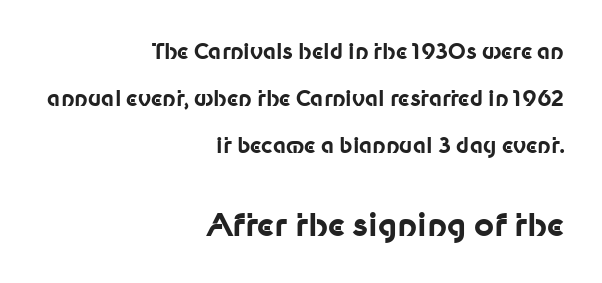
To sum up the face: it is a sans, with no serifs. Reading down the block, your eye finds every line finishing at a fixed right position. What stands out about the letter spacing? Nothing — it is the standard amount. Each row of text sits above clean, open space.
